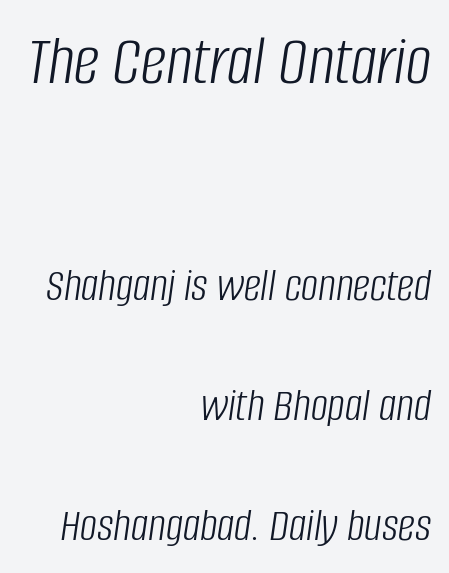
Q: Is the text bold? A: No.
Q: Is the text italic (slanted)? A: Yes, it leans right by about 8 degrees.
Q: Is the text underlined? A: No.
Q: How is the paragraph aligned? A: Right-aligned.
Q: Is the spacing between letters normal or unusually wide? A: Normal.
Q: Is the spacing between lines tight, normal or loose? A: Loose.
Q: Which block of text is set in a larger size, the first (top) or the second (bottom)? A: The first (top) one.
Q: Width (condensed, normal, or wide)? A: Condensed.
Q: Stroke contrast? A: Low.
Q: x-height? A: Large.
Q: Monospaced? A: No.
